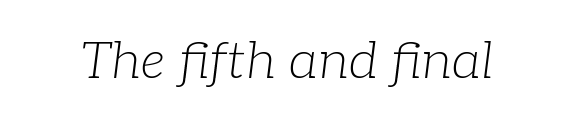
Q: Is the text bold? A: No.
Q: Is the text italic (slanted)? A: Yes, it leans right by about 7 degrees.
Q: Is the typeface a serif or a sans-serif typeface? A: Serif.
Q: Is the text underlined? A: No.
Q: Is the spacing between letters normal or unusually wide? A: Normal.
Q: Width (condensed, normal, or wide)? A: Normal.
Q: Stroke contrast? A: Low.
Q: x-height? A: Medium.
Q: Monospaced? A: No.
